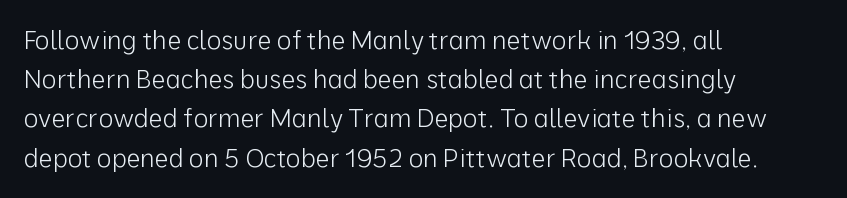
The image shows 25 px text type, upright; set left-aligned, normal line spacing (1.57x), normal letter spacing, not underlined.
